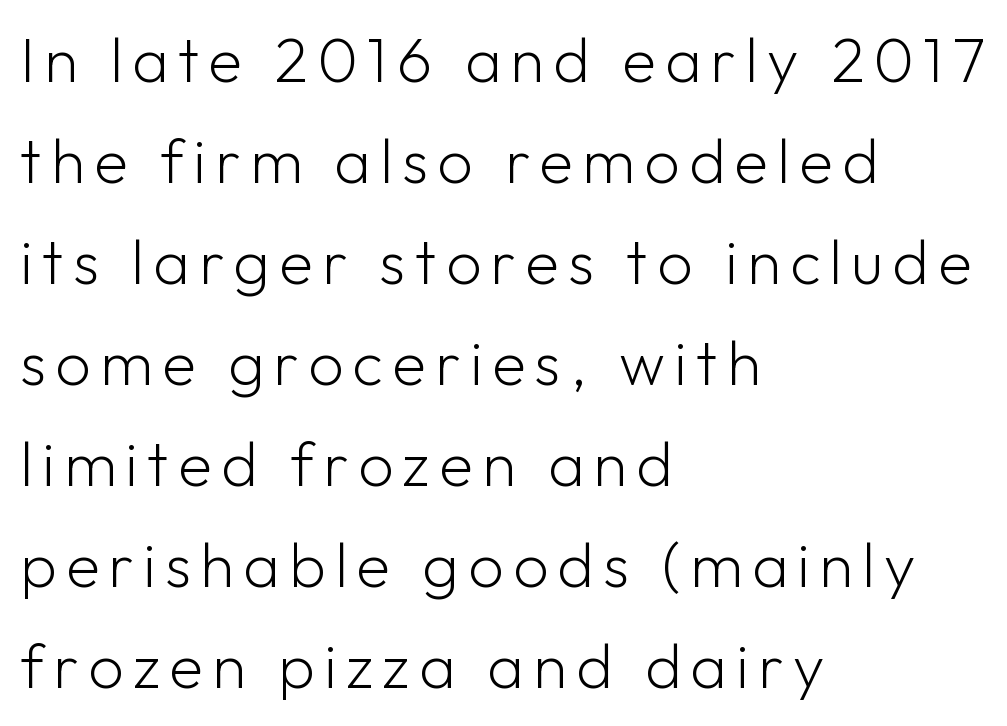
Nobody drew a line under any word here. Vertical strokes here are truly vertical. Visually the block forms a straight wall on the left and a jagged coastline on the right. The passage shown is typed in a proportional face where columns would drift. Horizontal bands of white between lines are of average thickness. The face used here is a sans, in the tradition of grotesques and geometrics.
